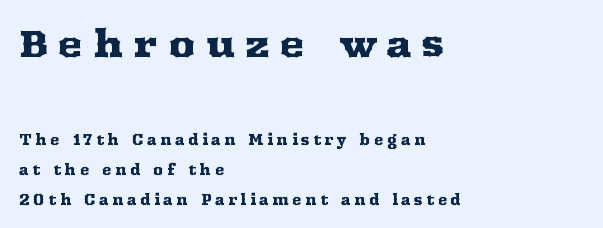
{"serif": "yes", "italic": "no", "width": "wide", "stroke_contrast": "medium", "x_height": "medium", "monospaced": "no", "underline": "no", "align": "left", "line_spacing": "loose", "line_spacing_ratio": 2.14, "letter_spacing": "wide", "letter_spacing_em": 0.25, "larger_block": "first", "size_ratio": 2.71, "glyph_px": 38}
